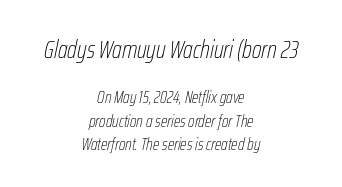
The image shows 25 px text type, italic (leaning right); set centered, normal line spacing (1.37x), normal letter spacing, not underlined; the first (top) block is 1.47x larger.
